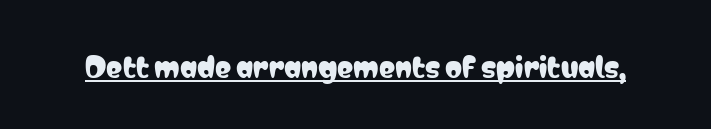
{"italic": "no", "underline": "yes", "letter_spacing": "normal", "letter_spacing_em": 0.0, "glyph_px": 27}
